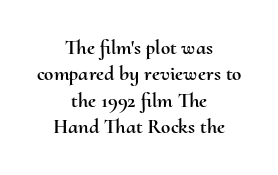
{"italic": "no", "underline": "no", "align": "center", "line_spacing": "normal", "line_spacing_ratio": 1.26, "letter_spacing": "normal", "letter_spacing_em": 0.0, "glyph_px": 21}
